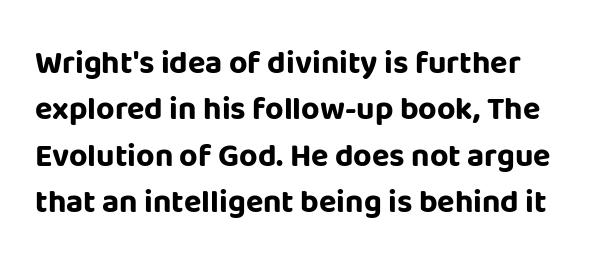
The image shows 32 px bold sans-serif type, upright; set normal line spacing (1.45x), normal letter spacing, not underlined; low stroke contrast and a large x-height.
